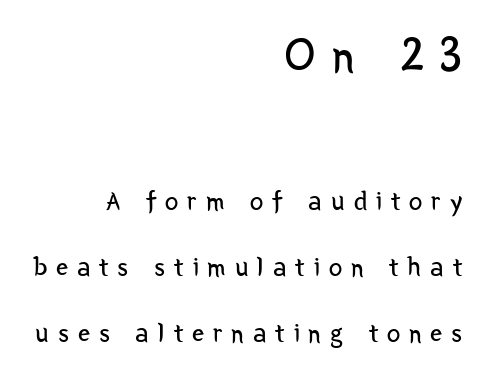
Q: Is the text bold? A: No.
Q: Is the text italic (slanted)? A: No, it is upright.
Q: Is the typeface a serif or a sans-serif typeface? A: Sans-serif.
Q: Is the text underlined? A: No.
Q: How is the paragraph aligned? A: Right-aligned.
Q: Is the spacing between letters normal or unusually wide? A: Unusually wide.
Q: Is the spacing between lines tight, normal or loose? A: Loose.
Q: Which block of text is set in a larger size, the first (top) or the second (bottom)? A: The first (top) one.
Q: Width (condensed, normal, or wide)? A: Condensed.
Q: Stroke contrast? A: Low.
Q: x-height? A: Medium.
Q: Monospaced? A: No.
